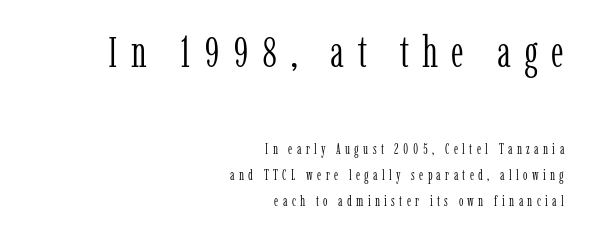
The rendering uses natural spacing where letterforms have individual widths. The paragraph has a hard right edge and a soft left edge. Someone cranked the tracking dial way up on this one. A typesetter would mark this as roman, not italic.
